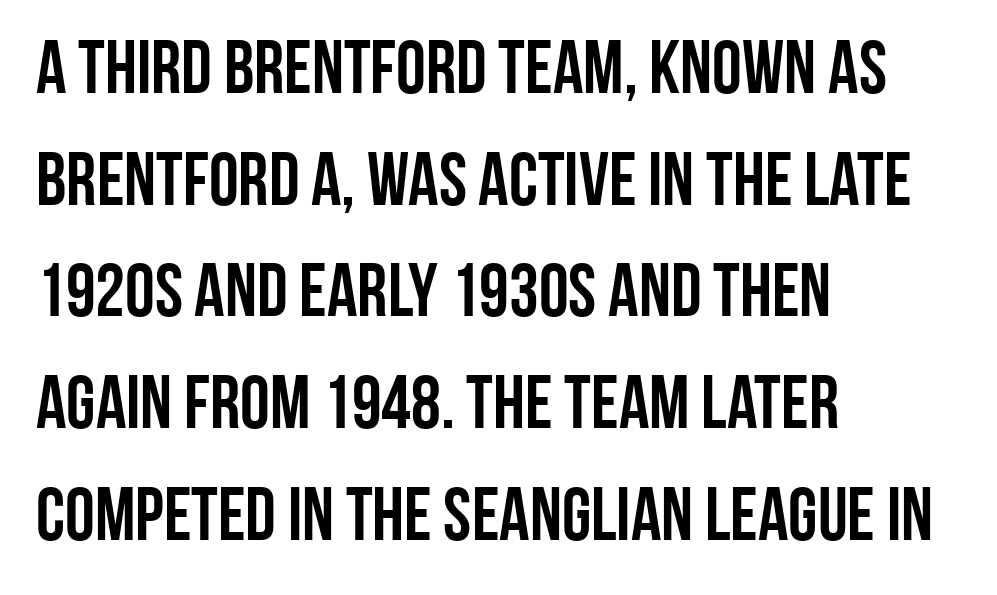
Q: Is the text italic (slanted)? A: No, it is upright.
Q: Is the typeface a serif or a sans-serif typeface? A: Sans-serif.
Q: Is the text underlined? A: No.
Q: How is the paragraph aligned? A: Left-aligned.
Q: Is the spacing between letters normal or unusually wide? A: Normal.
Q: Is the spacing between lines tight, normal or loose? A: Normal.
Q: Width (condensed, normal, or wide)? A: Condensed.
Q: Stroke contrast? A: Low.
Q: x-height? A: Large.
Q: Monospaced? A: No.
